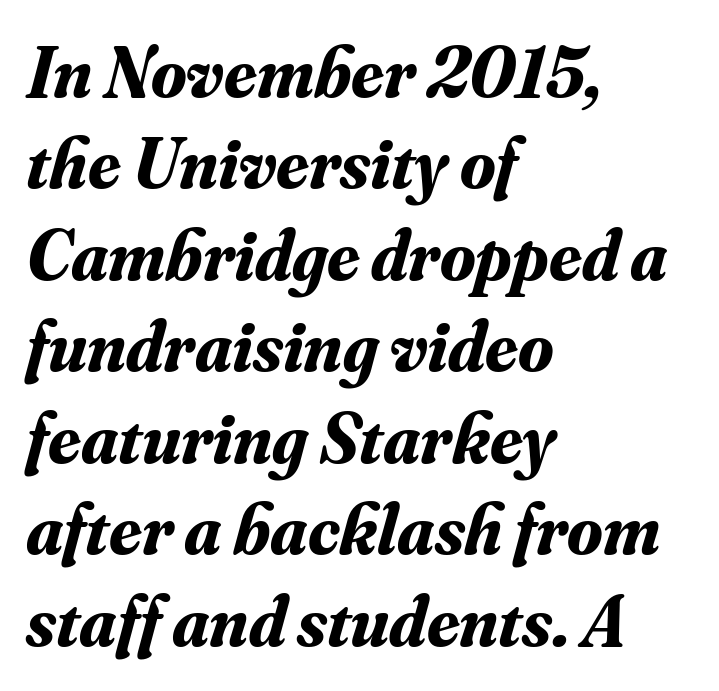
Q: Is the text bold? A: Yes.
Q: Is the text italic (slanted)? A: Yes, it leans right by about 16 degrees.
Q: Is the typeface a serif or a sans-serif typeface? A: Serif.
Q: Is the text underlined? A: No.
Q: How is the paragraph aligned? A: Left-aligned.
Q: Is the spacing between letters normal or unusually wide? A: Normal.
Q: Is the spacing between lines tight, normal or loose? A: Normal.
Q: Width (condensed, normal, or wide)? A: Normal.
Q: Stroke contrast? A: Medium.
Q: x-height? A: Small.
Q: Monospaced? A: No.
